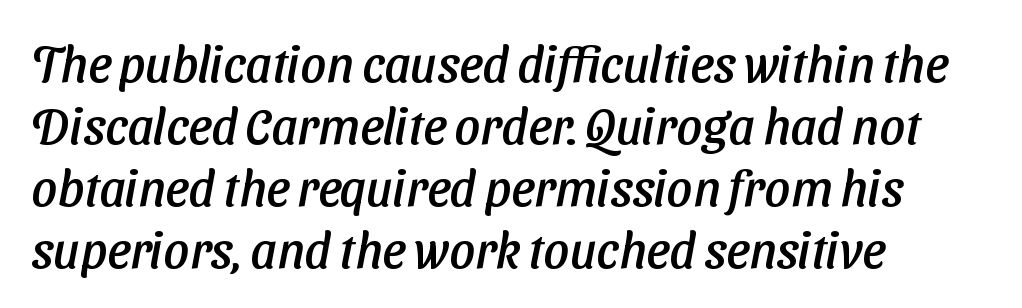
Is the letter spacing exaggerated? No — it looks like the ordinary default. The rendering uses natural spacing where letterforms have individual widths. Descenders are the only things crossing below the line. Every row of glyphs begins at an identical x-position on the left. Font category for this specimen: sans-serif.
